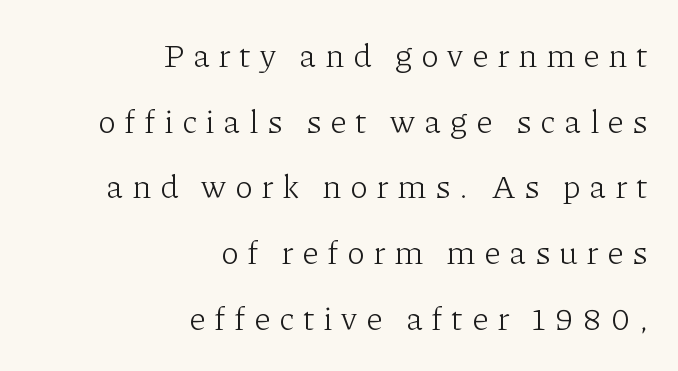
Q: Is the text bold? A: No.
Q: Is the text italic (slanted)? A: No, it is upright.
Q: Is the typeface a serif or a sans-serif typeface? A: Serif.
Q: Is the text underlined? A: No.
Q: How is the paragraph aligned? A: Right-aligned.
Q: Is the spacing between letters normal or unusually wide? A: Unusually wide.
Q: Is the spacing between lines tight, normal or loose? A: Loose.
Q: Width (condensed, normal, or wide)? A: Normal.
Q: Stroke contrast? A: Low.
Q: x-height? A: Medium.
Q: Monospaced? A: No.
